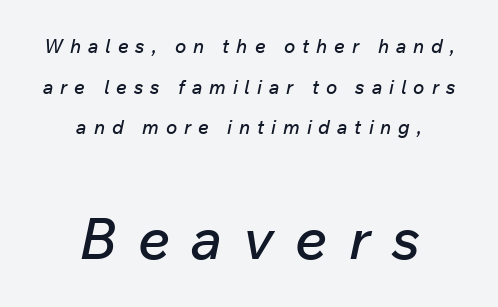
The image shows 57 px text type, italic (leaning right); set centered, loose line spacing (2.14x), unusually wide letter spacing (+0.37 em), not underlined; the second (bottom) block is 3.0x larger; low stroke contrast and a medium x-height.
